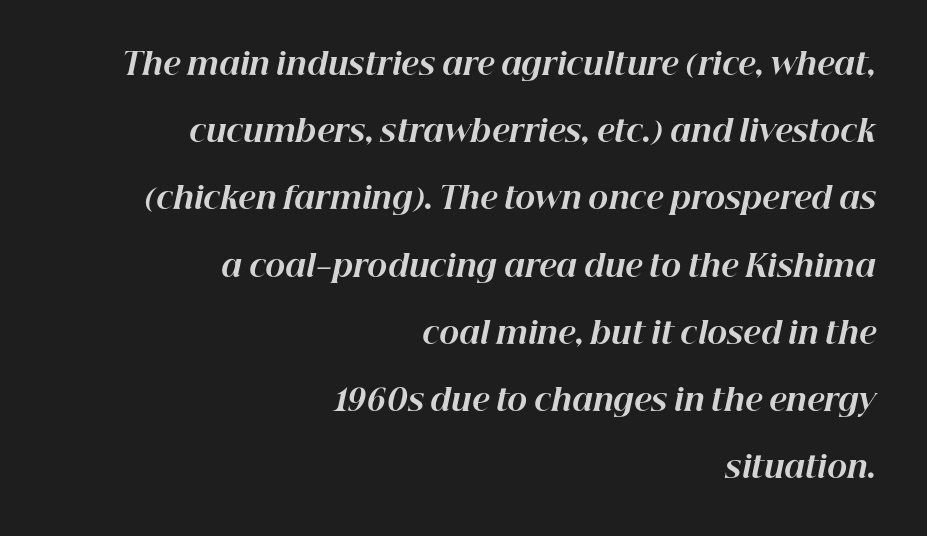
{"italic": "yes", "lean": "right", "slant_degrees": 12, "bold": "yes", "weight": "bold", "width": "normal", "stroke_contrast": "high", "x_height": "medium", "monospaced": "no", "underline": "no", "align": "right", "line_spacing": "loose", "line_spacing_ratio": 2.24, "letter_spacing": "normal", "letter_spacing_em": 0.0, "glyph_px": 30}
